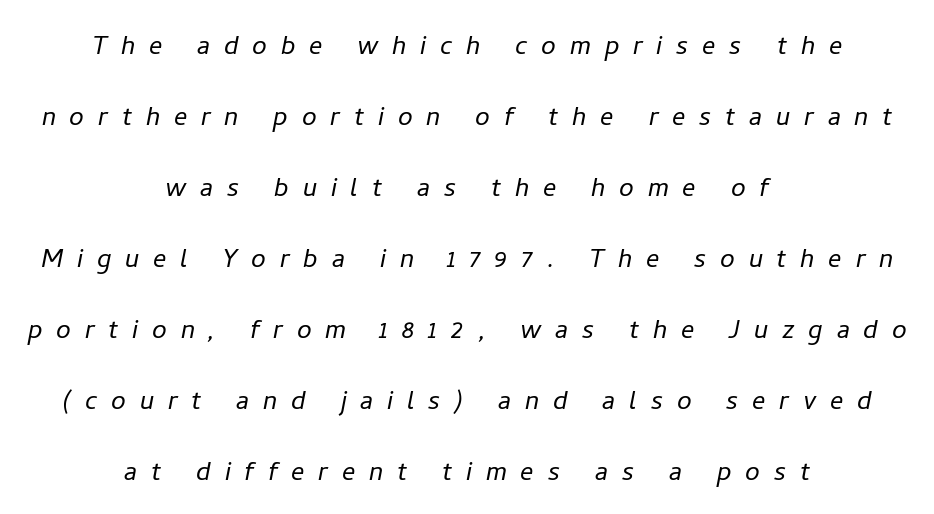
The image shows 33 px light type, italic (leaning right); set centered, loose line spacing (2.15x), unusually wide letter spacing (+0.42 em), not underlined; low stroke contrast and a medium x-height.
